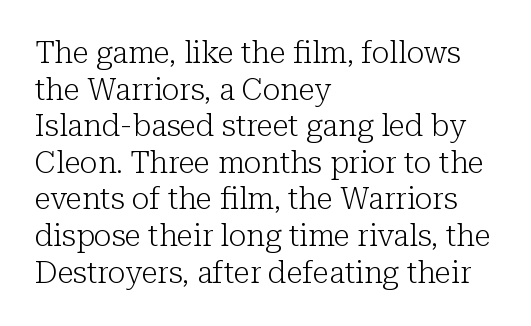
In terms of letterspacing, this is plain default setting. The lettering stays uniformly vertical, giving the passage a roman look. Alignment: flush left. This sample uses a serif face. The letters look calm and open, with moderate or lighter stems.
